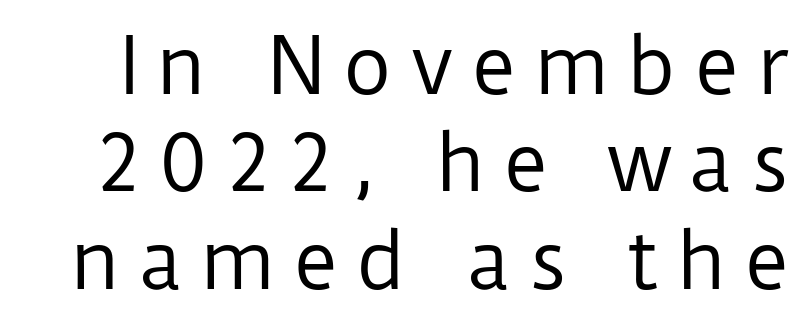
{"serif": "no", "italic": "no", "bold": "no", "weight": "regular", "width": "normal", "stroke_contrast": "low", "x_height": "medium", "monospaced": "no", "underline": "no", "line_spacing": "normal", "line_spacing_ratio": 1.28, "letter_spacing": "wide", "letter_spacing_em": 0.23, "glyph_px": 76}
